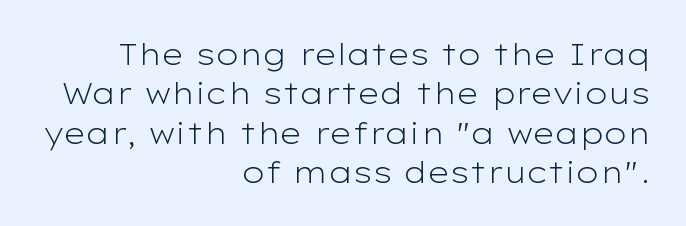
Q: Is the text bold? A: No.
Q: Is the text italic (slanted)? A: No, it is upright.
Q: Is the typeface a serif or a sans-serif typeface? A: Sans-serif.
Q: Is the text underlined? A: No.
Q: How is the paragraph aligned? A: Right-aligned.
Q: Is the spacing between letters normal or unusually wide? A: Normal.
Q: Is the spacing between lines tight, normal or loose? A: Normal.
Q: Width (condensed, normal, or wide)? A: Wide.
Q: Stroke contrast? A: Low.
Q: x-height? A: Medium.
Q: Monospaced? A: No.
